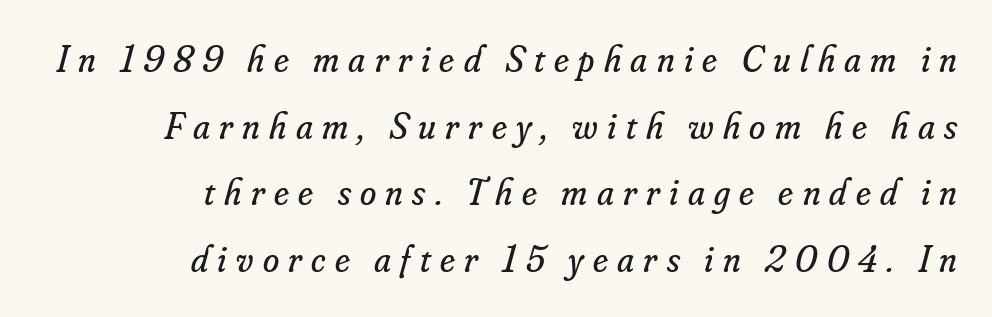
Q: Is the text bold? A: No.
Q: Is the text italic (slanted)? A: Yes, it leans right by about 16 degrees.
Q: Is the typeface a serif or a sans-serif typeface? A: Serif.
Q: Is the text underlined? A: No.
Q: How is the paragraph aligned? A: Right-aligned.
Q: Is the spacing between letters normal or unusually wide? A: Unusually wide.
Q: Width (condensed, normal, or wide)? A: Normal.
Q: Stroke contrast? A: Low.
Q: x-height? A: Small.
Q: Monospaced? A: No.
